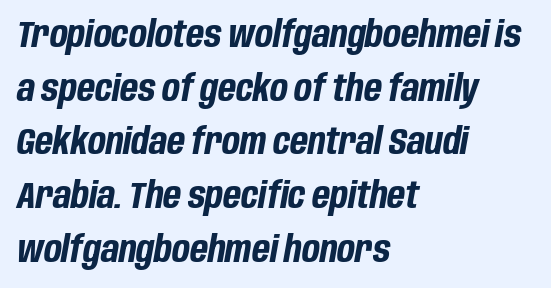
The image shows 37 px bold, condensed type, italic (leaning right); set left-aligned, normal line spacing (1.45x), normal letter spacing, not underlined; low stroke contrast and a large x-height.
